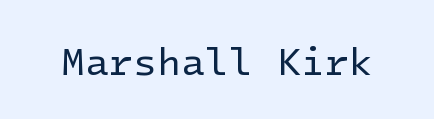
The image shows 39 px regular-weight sans-serif type, upright; set normal letter spacing, not underlined; low stroke contrast and a medium x-height.
